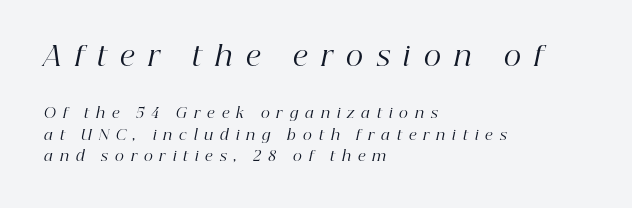
The text carries the slant typical of an italic or oblique font. Layout note: lines flush left. The string is rendered with underlining switched off. Stems and bowls with no extra thickness — not bold. Size hierarchy here favors the leading block over the trailing one.
